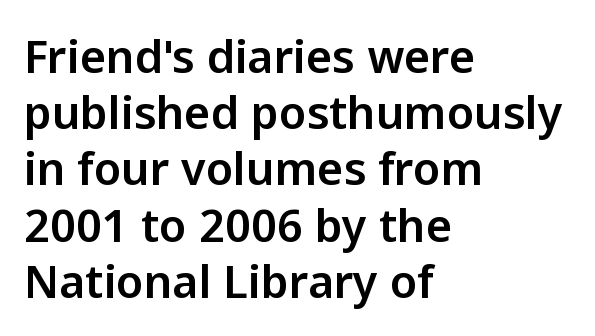
Q: Is the text italic (slanted)? A: No, it is upright.
Q: Is the typeface a serif or a sans-serif typeface? A: Sans-serif.
Q: Is the text underlined? A: No.
Q: How is the paragraph aligned? A: Left-aligned.
Q: Is the spacing between letters normal or unusually wide? A: Normal.
Q: Is the spacing between lines tight, normal or loose? A: Normal.
Q: Width (condensed, normal, or wide)? A: Normal.
Q: Stroke contrast? A: Low.
Q: x-height? A: Medium.
Q: Monospaced? A: No.
